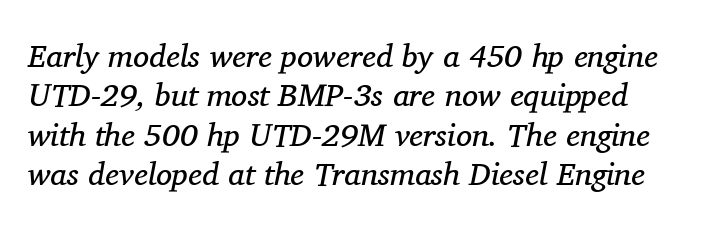
Q: Is the text bold? A: No.
Q: Is the text italic (slanted)? A: Yes, it leans right by about 11 degrees.
Q: Is the typeface a serif or a sans-serif typeface? A: Serif.
Q: Is the text underlined? A: No.
Q: Is the spacing between letters normal or unusually wide? A: Normal.
Q: Width (condensed, normal, or wide)? A: Normal.
Q: Stroke contrast? A: Medium.
Q: x-height? A: Medium.
Q: Monospaced? A: No.
